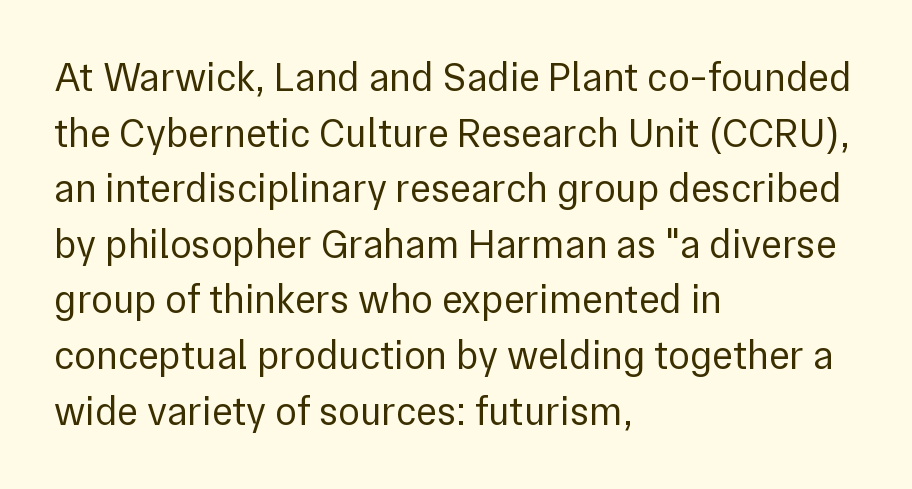
{"serif": "no", "italic": "no", "bold": "no", "weight": "regular", "width": "normal", "x_height": "medium", "monospaced": "no", "underline": "no", "align": "left", "line_spacing": "normal", "line_spacing_ratio": 1.39, "letter_spacing": "normal", "letter_spacing_em": 0.0, "glyph_px": 40}
